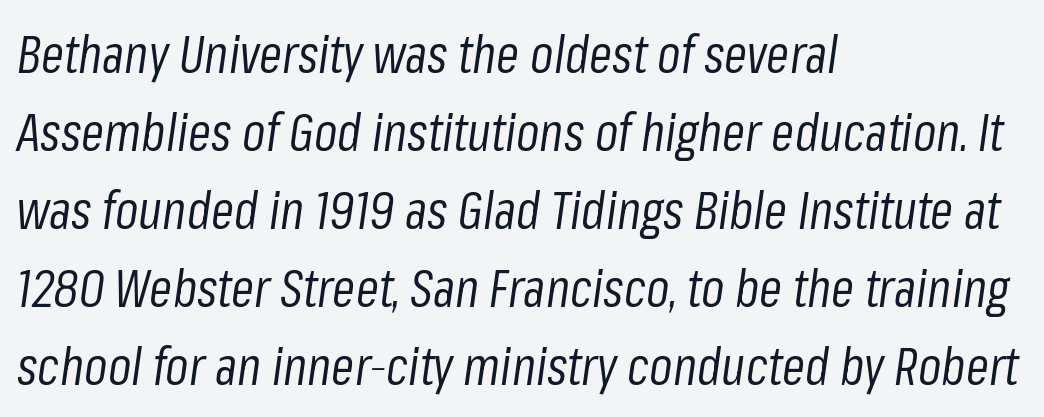
The image shows 52 px regular-weight, condensed type, italic (leaning right); set left-aligned, normal line spacing (1.5x), normal letter spacing, not underlined; low stroke contrast and a medium x-height.
